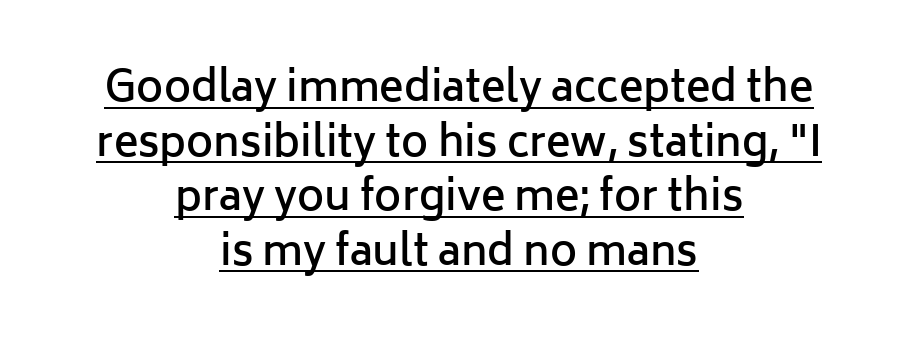
In designer terms, the underline attribute is active on this setting. Check where the strokes stop: nothing finishes them off — pure sans. Stems and bowls a touch heavier than normal — semibold. Do the letters lean? They stand straight. Varying glyph widths throughout — classic text-font behaviour.
